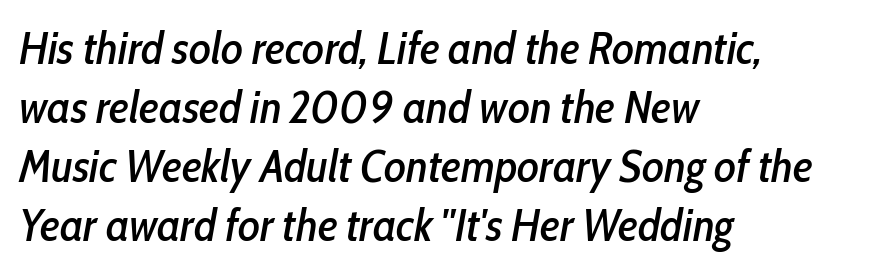
Q: Is the text italic (slanted)? A: Yes, it leans right by about 10 degrees.
Q: Is the text underlined? A: No.
Q: How is the paragraph aligned? A: Left-aligned.
Q: Is the spacing between letters normal or unusually wide? A: Normal.
Q: Is the spacing between lines tight, normal or loose? A: Normal.
Q: Width (condensed, normal, or wide)? A: Condensed.
Q: Stroke contrast? A: Low.
Q: x-height? A: Medium.
Q: Monospaced? A: No.
